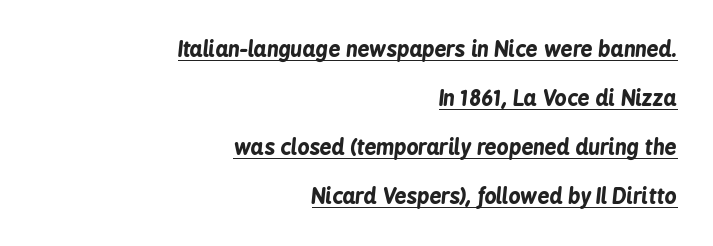
Students, this is bold: see how much ink each stroke carries. The line texture is even and compact thanks to regular tracking. This sample trades compactness for vertical openness between lines. The rendered words wear a rule along their underside.
